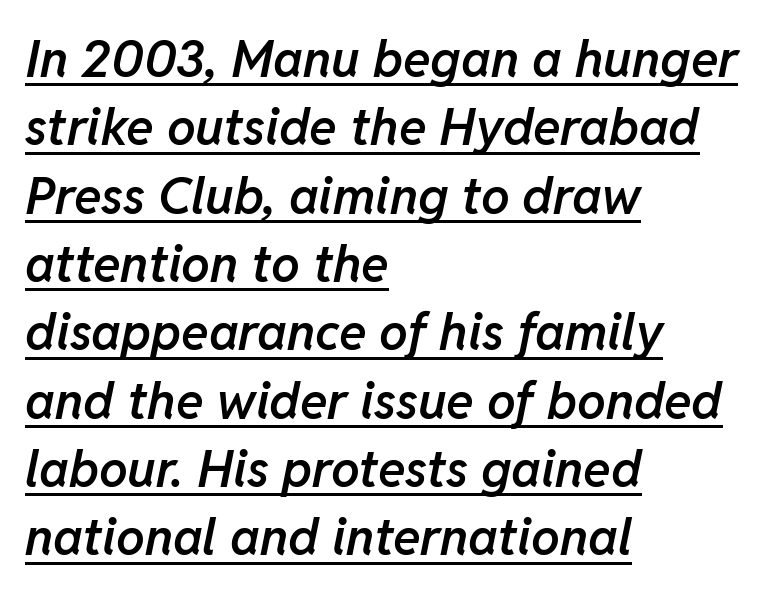
You could call the tracking neutral — neither tight nor loose. This sample uses an oblique cut, with every glyph tilted off the vertical. Does the weight exceed regular? Yes, but only to semibold. Varying glyph widths throughout — classic text-font behaviour.
